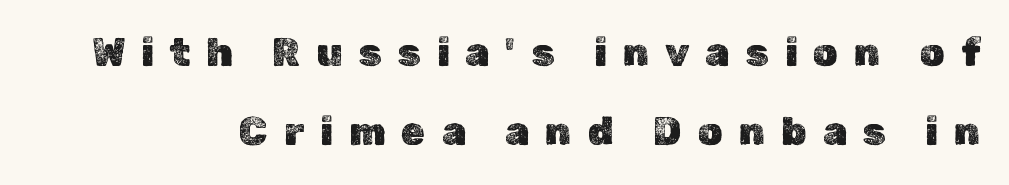
{"italic": "no", "width": "normal", "x_height": "medium", "monospaced": "no", "underline": "no", "line_spacing": "loose", "line_spacing_ratio": 2.03, "letter_spacing": "wide", "letter_spacing_em": 0.41, "glyph_px": 39}
